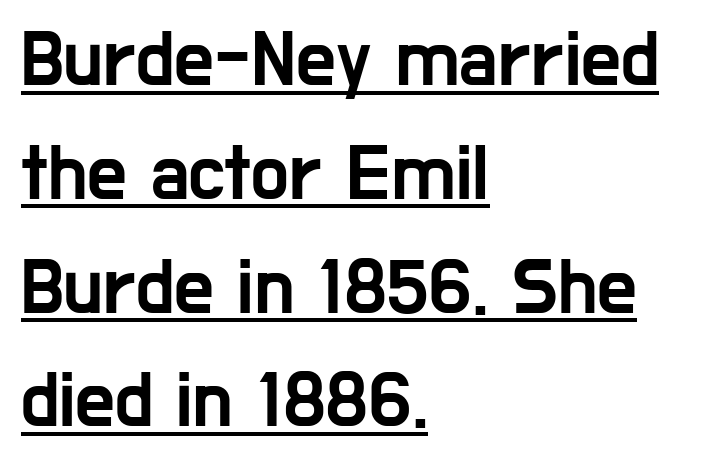
{"serif": "no", "italic": "no", "width": "condensed", "stroke_contrast": "low", "x_height": "medium", "monospaced": "no", "underline": "yes", "align": "left", "line_spacing": "normal", "line_spacing_ratio": 1.44, "letter_spacing": "normal", "letter_spacing_em": 0.0, "glyph_px": 79}
